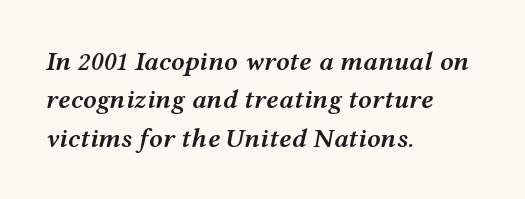
{"italic": "yes", "lean": "right", "slant_degrees": 12, "bold": "semi", "underline": "no", "align": "left", "line_spacing": "normal", "line_spacing_ratio": 1.42, "letter_spacing": "normal", "letter_spacing_em": 0.0, "glyph_px": 27}
